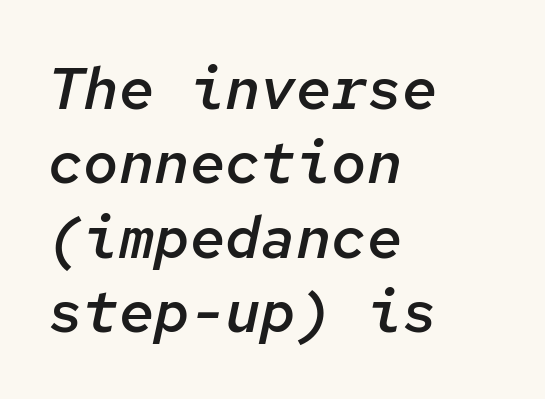
Q: Is the text bold? A: Semi-bold.
Q: Is the text italic (slanted)? A: Yes, it leans right by about 12 degrees.
Q: Is the text underlined? A: No.
Q: How is the paragraph aligned? A: Left-aligned.
Q: Is the spacing between letters normal or unusually wide? A: Normal.
Q: Is the spacing between lines tight, normal or loose? A: Normal.
Q: Width (condensed, normal, or wide)? A: Normal.
Q: Stroke contrast? A: Low.
Q: x-height? A: Medium.
Q: Monospaced? A: Yes.
